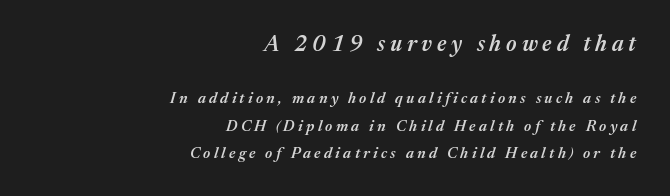
Reading top to bottom, the characters get smaller at the block break. Does extra space separate the letters? Yes, quite a lot of it. Teacher's note: observe the even right margin — that is flush-right alignment. The specimen reads as italic at a glance.
